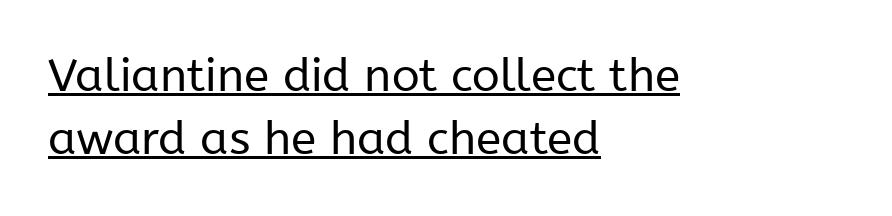
Q: Is the text bold? A: No.
Q: Is the text italic (slanted)? A: No, it is upright.
Q: Is the typeface a serif or a sans-serif typeface? A: Sans-serif.
Q: Is the text underlined? A: Yes.
Q: How is the paragraph aligned? A: Left-aligned.
Q: Is the spacing between letters normal or unusually wide? A: Normal.
Q: Is the spacing between lines tight, normal or loose? A: Normal.
Q: Width (condensed, normal, or wide)? A: Normal.
Q: Stroke contrast? A: Low.
Q: x-height? A: Medium.
Q: Monospaced? A: No.
